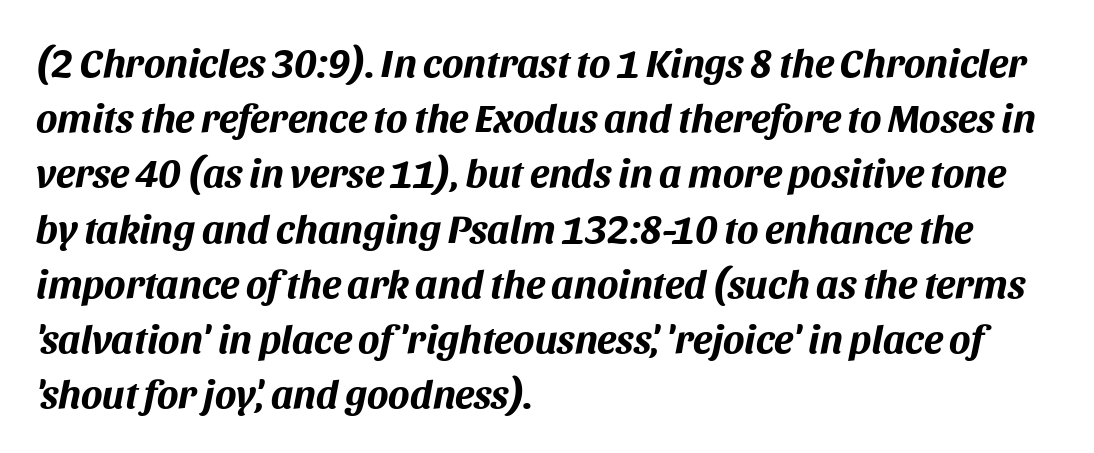
Q: Is the text bold? A: Yes.
Q: Is the text italic (slanted)? A: Yes, it leans right by about 11 degrees.
Q: Is the text underlined? A: No.
Q: How is the paragraph aligned? A: Left-aligned.
Q: Is the spacing between letters normal or unusually wide? A: Normal.
Q: Is the spacing between lines tight, normal or loose? A: Normal.
Q: Width (condensed, normal, or wide)? A: Normal.
Q: Stroke contrast? A: Medium.
Q: x-height? A: Large.
Q: Monospaced? A: No.
